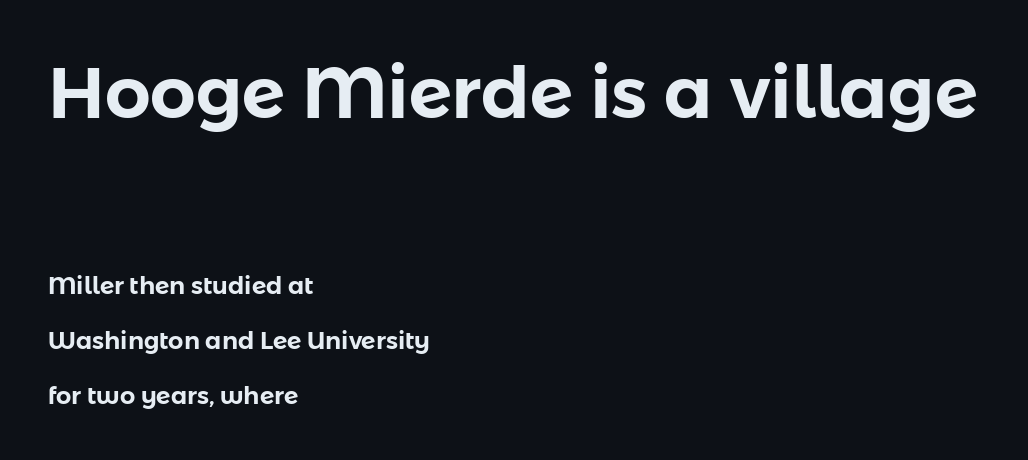
The letters advance in unequal steps, a hallmark of proportional type. No italicization has been applied; the sample stays upright. Unlike a traditional serif, this face leaves its strokes unadorned. Horizontal bands of white between lines are thick stripes. Lines of text with bare space underneath. The horizontal fit of the characters is conventional and even.
